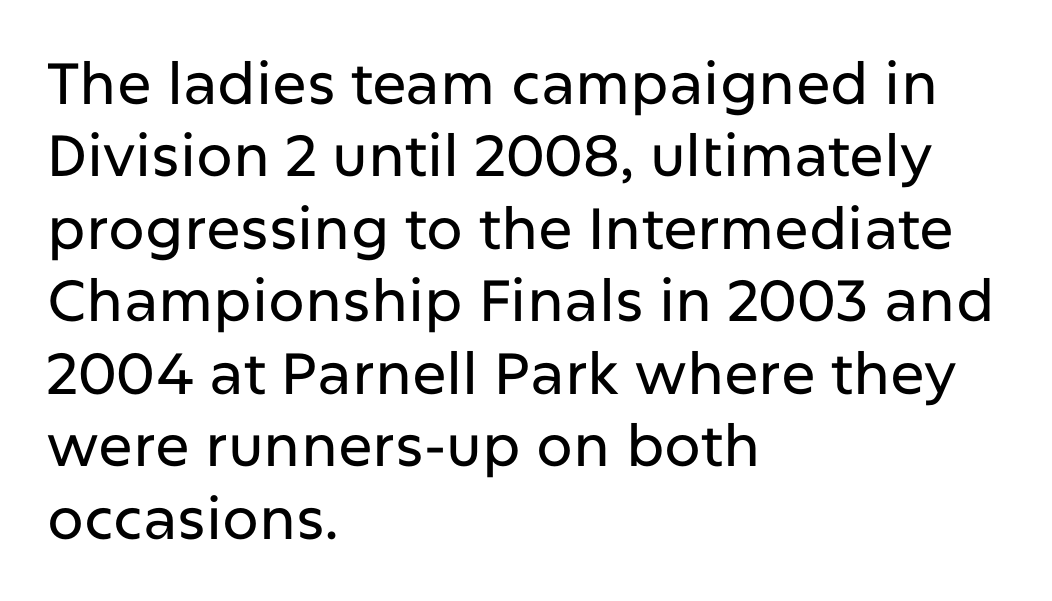
This sample uses an upright cut, with every glyph sitting square on the baseline. The designer left line spacing at the default. A typesetter would label this face a sans. This rendering leaves character spacing at its baseline value. Does the copy run flush right? No — it runs flush left.
